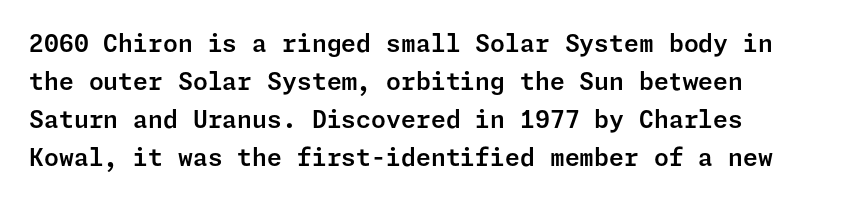
{"italic": "no", "underline": "no", "align": "left", "line_spacing": "normal", "line_spacing_ratio": 1.59, "letter_spacing": "normal", "letter_spacing_em": 0.0, "glyph_px": 24}
